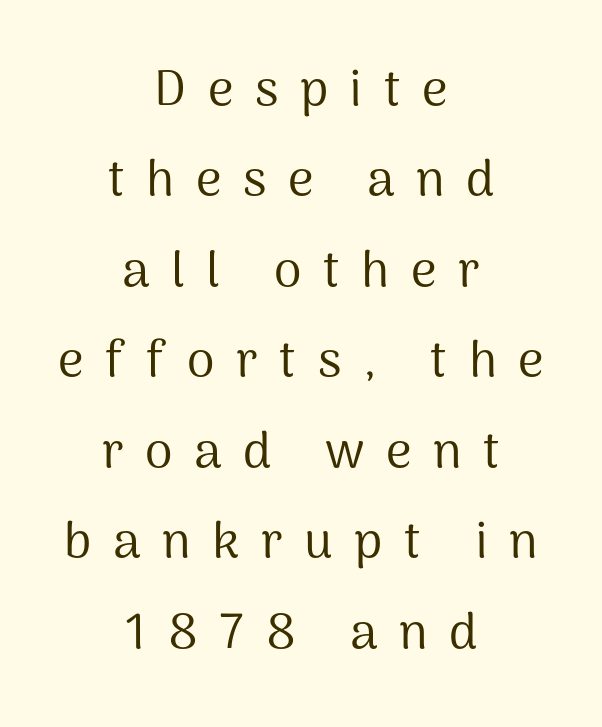
Q: Is the text bold? A: No.
Q: Is the text italic (slanted)? A: No, it is upright.
Q: Is the typeface a serif or a sans-serif typeface? A: Sans-serif.
Q: Is the text underlined? A: No.
Q: How is the paragraph aligned? A: Centered.
Q: Is the spacing between letters normal or unusually wide? A: Unusually wide.
Q: Width (condensed, normal, or wide)? A: Normal.
Q: Stroke contrast? A: Medium.
Q: x-height? A: Medium.
Q: Monospaced? A: No.
